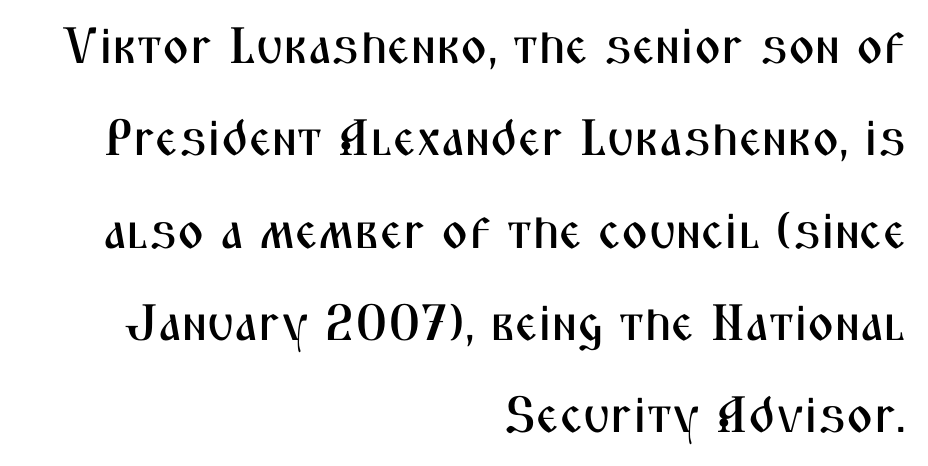
The image shows 51 px condensed sans-serif type, upright; set right-aligned, line spacing 1.81x, normal letter spacing, not underlined; medium stroke contrast and a medium x-height.
